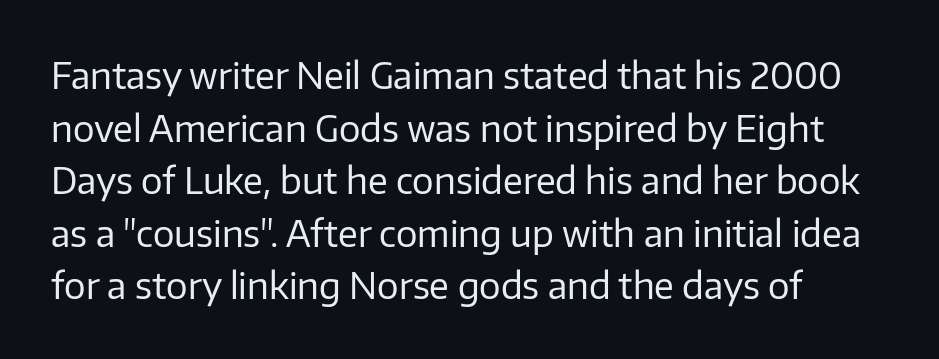
{"serif": "no", "italic": "no", "bold": "no", "weight": "regular", "width": "normal", "stroke_contrast": "low", "x_height": "medium", "monospaced": "no", "underline": "no", "align": "left", "line_spacing": "normal", "line_spacing_ratio": 1.46, "letter_spacing": "normal", "letter_spacing_em": 0.0, "glyph_px": 36}
